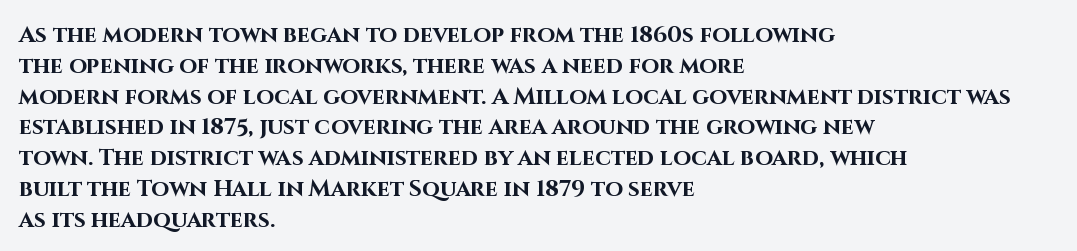
{"italic": "no", "bold": "yes", "underline": "no", "align": "left", "line_spacing": "normal", "line_spacing_ratio": 1.34, "letter_spacing": "normal", "letter_spacing_em": 0.0, "glyph_px": 23}
